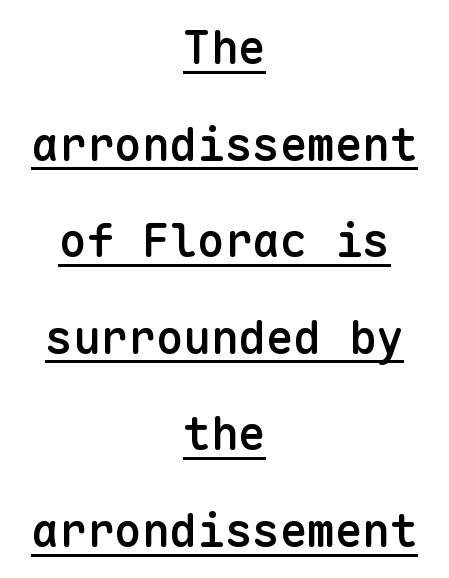
The image shows 46 px semibold sans-serif type, upright, monospaced; set centered, loose line spacing (2.1x), normal letter spacing, underlined; low stroke contrast and a medium x-height.
